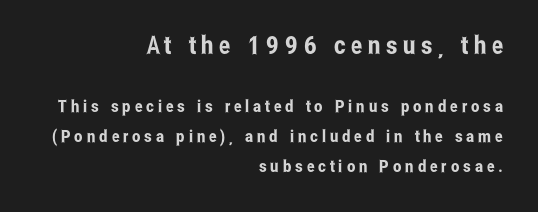
Students, note that the glyphs here are deliberately spaced far apart. Where is the straight margin? On the right. Is there any slant? The stems are plumb. Is the lower block the larger one? No — the upper block carries the bigger type.
